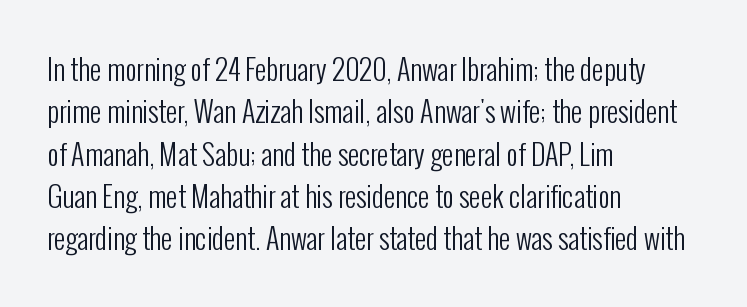
The image shows 28 px regular-weight, condensed sans-serif type, upright; set left-aligned, normal line spacing (1.51x), normal letter spacing, not underlined; low stroke contrast and a medium x-height.
